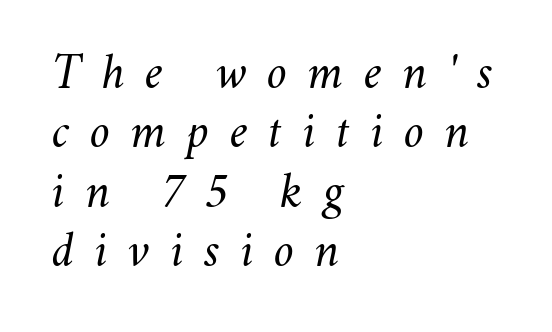
{"italic": "yes", "lean": "right", "slant_degrees": 11, "bold": "no", "weight": "regular", "width": "normal", "stroke_contrast": "medium", "x_height": "small", "monospaced": "no", "underline": "no", "align": "left", "line_spacing_ratio": 1.21, "letter_spacing": "wide", "letter_spacing_em": 0.42, "glyph_px": 49}
